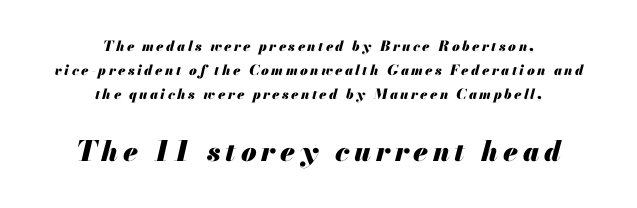
Look at the stroke-to-counter ratio: heavy, a bold. Typesetter's note — lower block bumped up in size, upper block left smaller. Quick note: underline off. A typesetter would call this proportional, since set widths differ per character.
